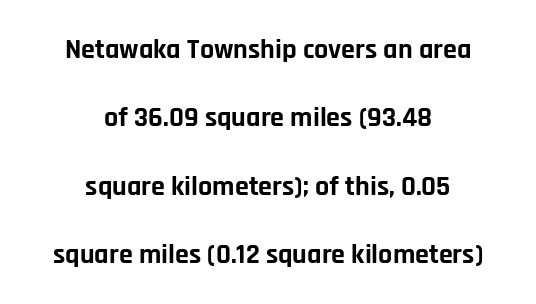
Proportional: the letters do not fall into vertical columns. Is there much room between lines? Yes — plenty of vertical air separates them. The space directly below the letters is spotless. Typeset on center — no edge is straight.
